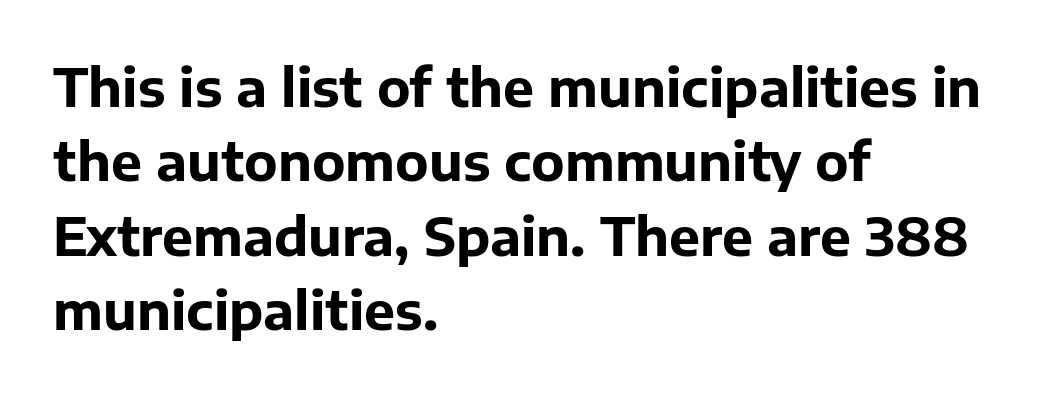
In terms of posture, this sample is upright. Regarding leading, the lines here are spaced in the standard way. These lines keep a tight, regular rhythm from letter to letter. I'd describe the lettering as bold — thick and assertive. Compared with a centered layout, this one pins lines to the left instead.
